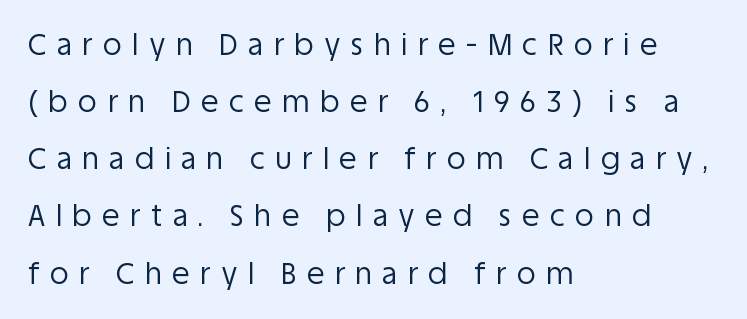
{"serif": "no", "italic": "no", "bold": "no", "weight": "regular", "width": "normal", "stroke_contrast": "low", "x_height": "large", "monospaced": "no", "underline": "no", "align": "left", "line_spacing": "loose", "line_spacing_ratio": 1.97, "letter_spacing": "wide", "letter_spacing_em": 0.36, "glyph_px": 29}
